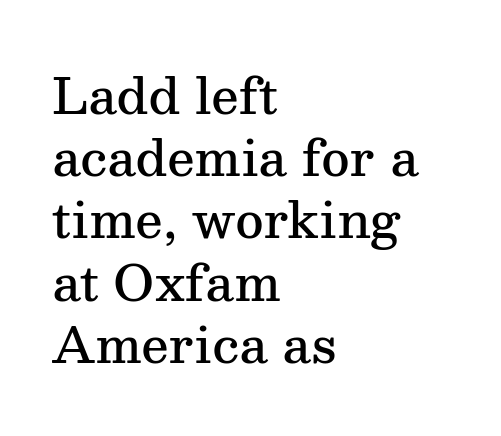
Looks like regular typesetting: each glyph gets only the width it needs. The designer left line spacing at the default. There is no visible air inserted between adjacent glyphs. Nope, not italic — everything's standing straight.
